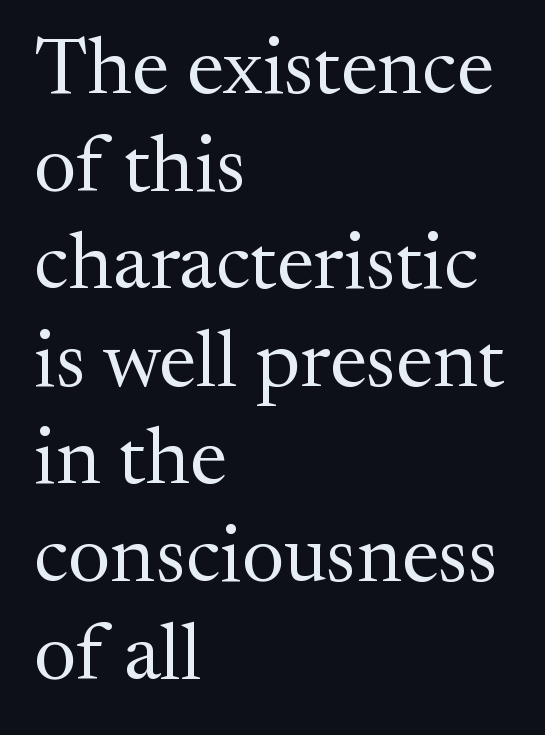
Q: Is the text bold? A: No.
Q: Is the text italic (slanted)? A: No, it is upright.
Q: Is the typeface a serif or a sans-serif typeface? A: Serif.
Q: Is the text underlined? A: No.
Q: How is the paragraph aligned? A: Left-aligned.
Q: Is the spacing between letters normal or unusually wide? A: Normal.
Q: Width (condensed, normal, or wide)? A: Normal.
Q: Stroke contrast? A: Medium.
Q: x-height? A: Medium.
Q: Monospaced? A: No.
